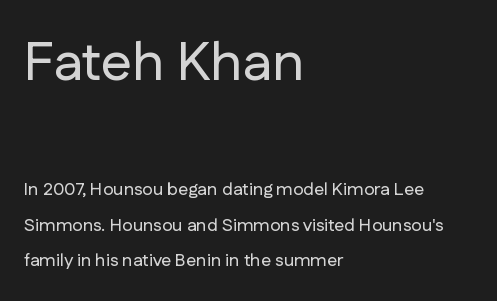
{"serif": "no", "italic": "no", "width": "normal", "stroke_contrast": "low", "x_height": "medium", "monospaced": "no", "underline": "no", "align": "left", "line_spacing": "loose", "line_spacing_ratio": 1.97, "letter_spacing": "normal", "letter_spacing_em": 0.0, "larger_block": "first", "size_ratio": 3.06, "glyph_px": 55}
